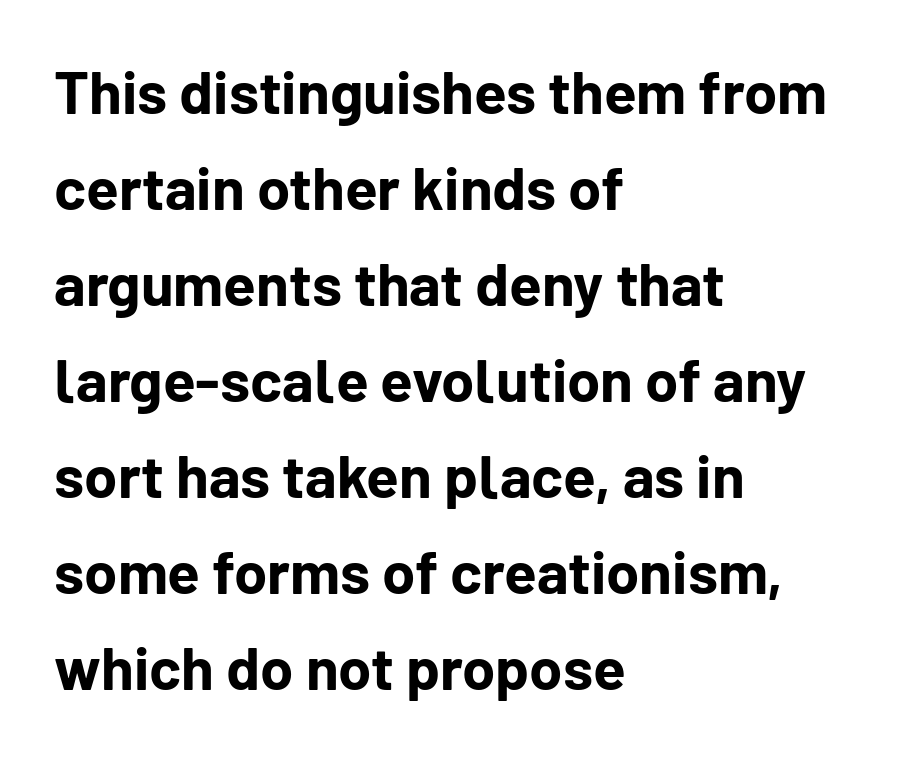
Tracking here is standard; glyphs follow each other at the usual distance. Font category for this specimen: sans-serif. These lines are rendered in a variable-pitch font. This is heavy type, rendered in bold.
